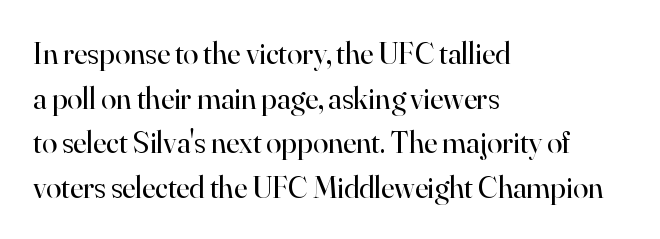
This rendering employs a face with finishing strokes, i.e., a serif. No chunkiness to these letters — they're not bold. A student would call this left alignment; a typographer would say flush left, rag right. Think of a printed novel: that variable character pitch is what you see here.
